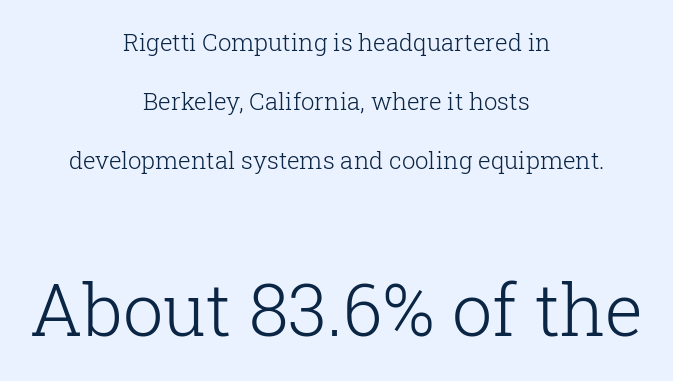
The image shows 72 px light serif type, upright; set centered, loose line spacing (2.46x), normal letter spacing, not underlined; the second (bottom) block is 3.0x larger; low stroke contrast and a medium x-height.
